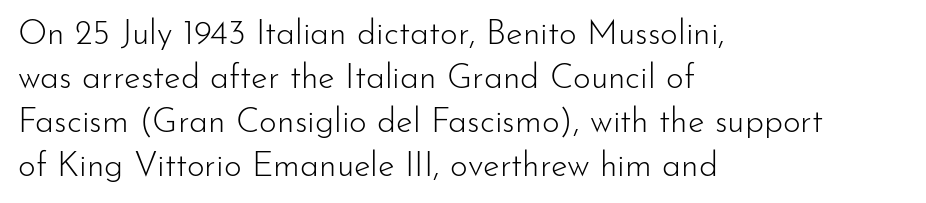
The image shows 34 px light sans-serif type, upright; set left-aligned, normal line spacing (1.29x), normal letter spacing, not underlined; low stroke contrast and a small x-height.
